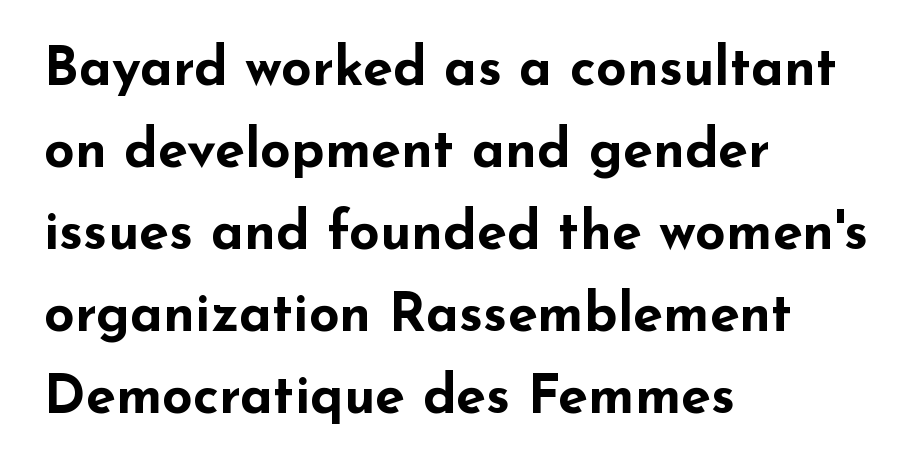
Each letter keeps its own natural width here, so spacing adapts to shape. Compared with an ordinary text face, these strokes are far heavier — a full bold. The block of text has a typical density, with ordinary space between rows. Nothing unusual about the tracking: characters are spaced as the font intends.
